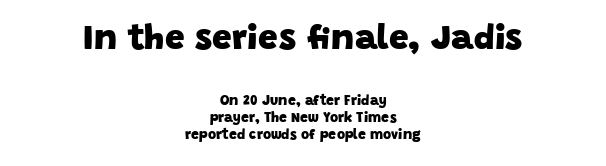
These lines are composed in type without serifs. You could call the tracking neutral — neither tight nor loose. These lines are rendered in a variable-pitch font. The typesetting leans heavy: a genuine bold.
